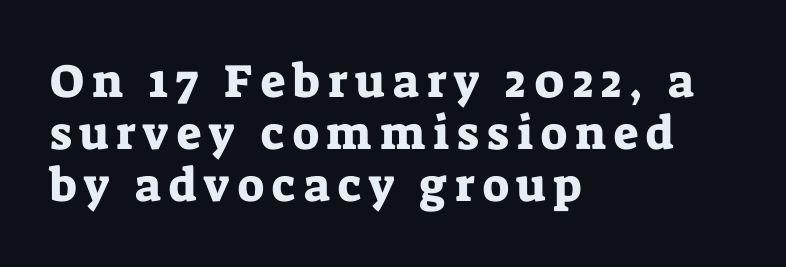
The image shows 47 px serif type, upright; set left-aligned, tight line spacing (1.11x), not underlined; low stroke contrast and a medium x-height.
